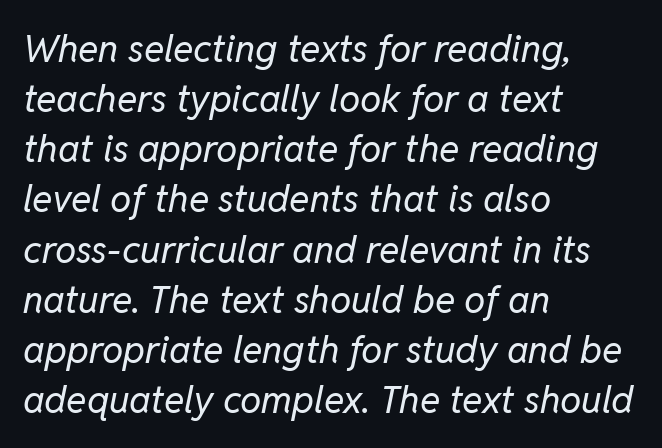
Q: Is the text bold? A: No.
Q: Is the text italic (slanted)? A: Yes, it leans right by about 11 degrees.
Q: Is the text underlined? A: No.
Q: How is the paragraph aligned? A: Left-aligned.
Q: Is the spacing between letters normal or unusually wide? A: Normal.
Q: Is the spacing between lines tight, normal or loose? A: Normal.
Q: Width (condensed, normal, or wide)? A: Normal.
Q: Stroke contrast? A: Low.
Q: x-height? A: Medium.
Q: Monospaced? A: No.
